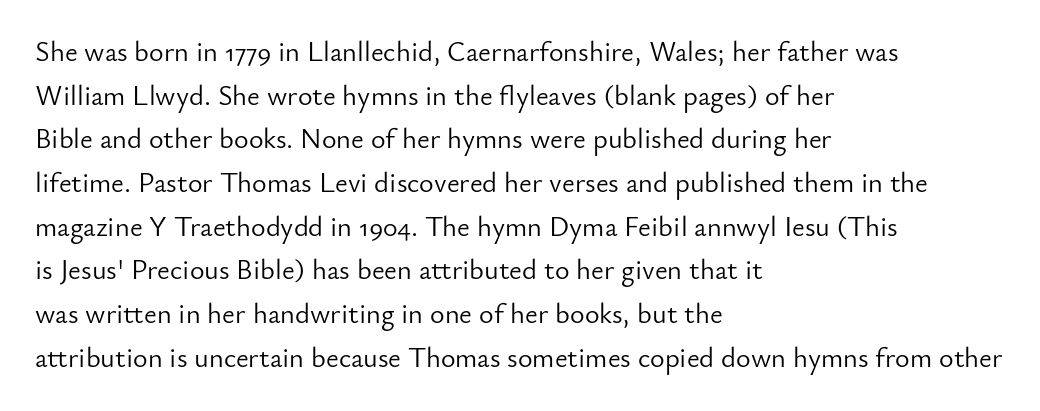
Q: Is the text bold? A: No.
Q: Is the text italic (slanted)? A: No, it is upright.
Q: Is the typeface a serif or a sans-serif typeface? A: Sans-serif.
Q: Is the text underlined? A: No.
Q: How is the paragraph aligned? A: Left-aligned.
Q: Is the spacing between letters normal or unusually wide? A: Normal.
Q: Is the spacing between lines tight, normal or loose? A: Normal.
Q: Width (condensed, normal, or wide)? A: Normal.
Q: Stroke contrast? A: Low.
Q: x-height? A: Small.
Q: Monospaced? A: No.
